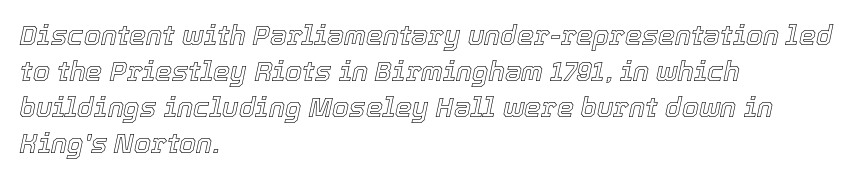
The rendering applies a slant to the glyphs. Descender tails drop into unmarked territory. Compared with a centered layout, this one pins lines to the left instead. Summary of vertical rhythm: regular, with standard interline spacing. There is no visible air inserted between adjacent glyphs.
